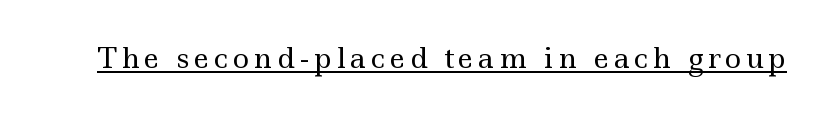
Q: Is the text bold? A: No.
Q: Is the text italic (slanted)? A: No, it is upright.
Q: Is the typeface a serif or a sans-serif typeface? A: Serif.
Q: Is the text underlined? A: Yes.
Q: Width (condensed, normal, or wide)? A: Wide.
Q: x-height? A: Small.
Q: Monospaced? A: No.
